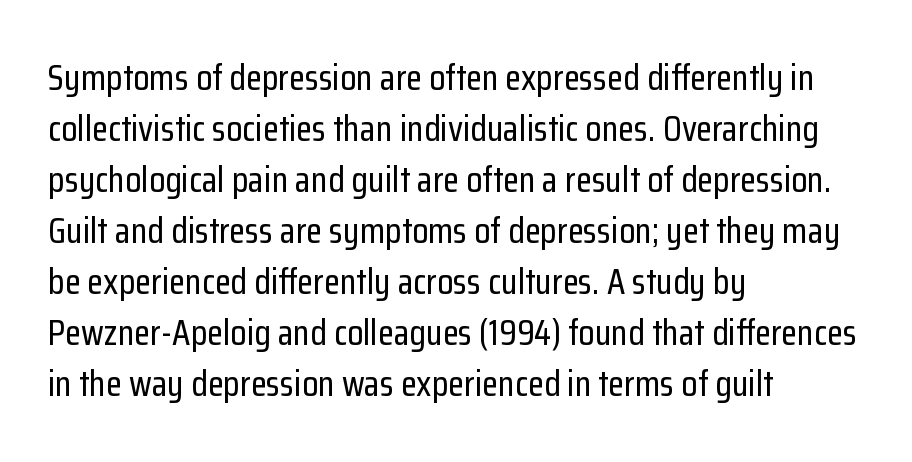
{"serif": "no", "italic": "no", "width": "condensed", "stroke_contrast": "low", "x_height": "medium", "monospaced": "no", "underline": "no", "align": "left", "line_spacing": "normal", "line_spacing_ratio": 1.38, "letter_spacing": "normal", "letter_spacing_em": 0.0, "glyph_px": 37}
